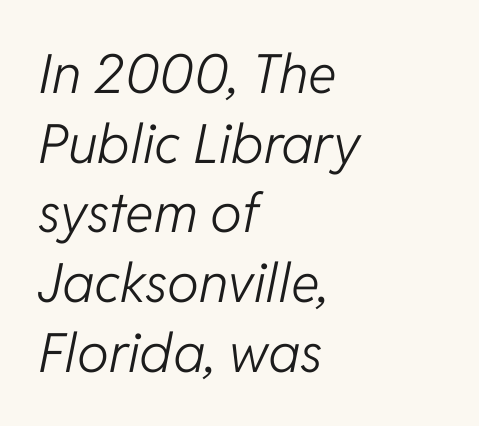
Q: Is the text bold? A: No.
Q: Is the text italic (slanted)? A: Yes, it leans right by about 11 degrees.
Q: Is the text underlined? A: No.
Q: How is the paragraph aligned? A: Left-aligned.
Q: Is the spacing between letters normal or unusually wide? A: Normal.
Q: Is the spacing between lines tight, normal or loose? A: Normal.
Q: Width (condensed, normal, or wide)? A: Normal.
Q: Stroke contrast? A: Low.
Q: x-height? A: Medium.
Q: Monospaced? A: No.
